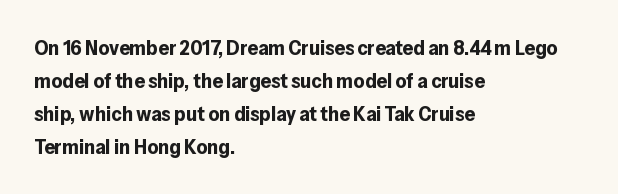
The image shows 21 px bold type, upright; set left-aligned, normal line spacing (1.57x), normal letter spacing, not underlined.
